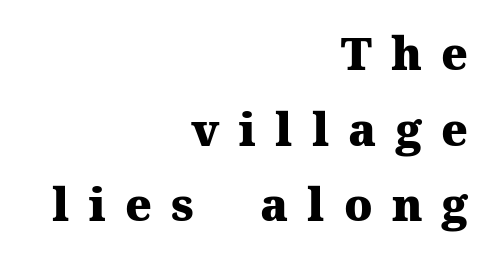
{"serif": "yes", "italic": "no", "bold": "yes", "weight": "heavy", "width": "normal", "stroke_contrast": "medium", "x_height": "medium", "monospaced": "no", "underline": "no", "align": "right", "line_spacing": "normal", "line_spacing_ratio": 1.68, "letter_spacing": "wide", "letter_spacing_em": 0.43, "glyph_px": 45}
